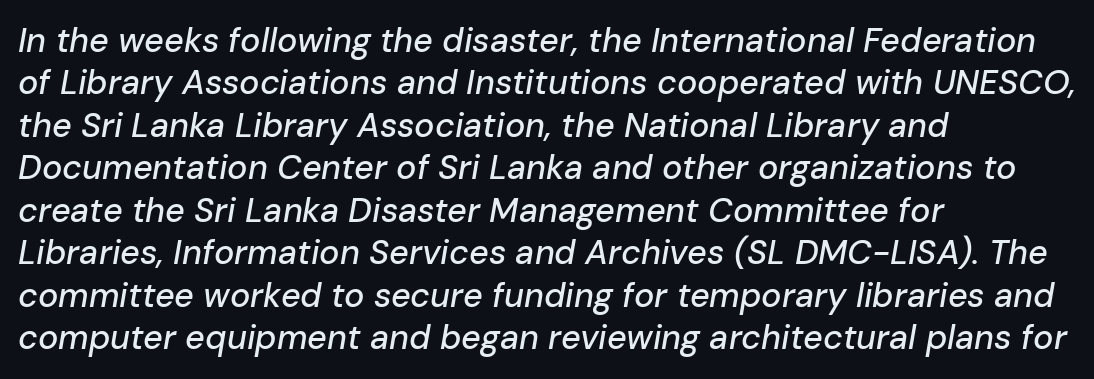
The image shows 34 px text type, italic (leaning right); set left-aligned, normal line spacing (1.25x), normal letter spacing, not underlined; low stroke contrast and a medium x-height.
